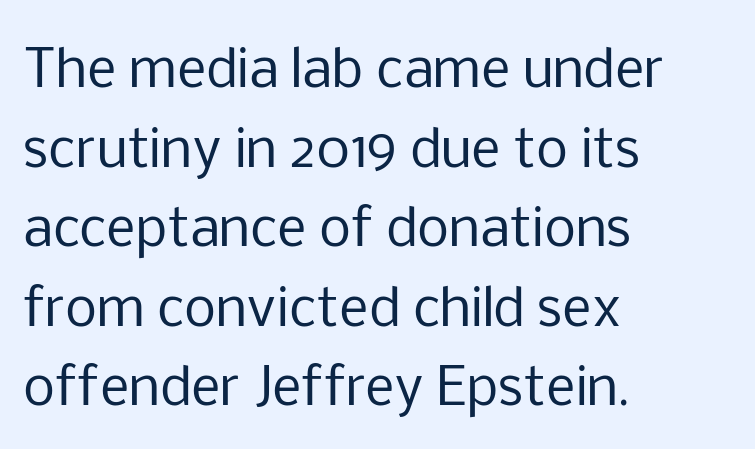
{"serif": "no", "italic": "no", "bold": "no", "weight": "regular", "width": "normal", "stroke_contrast": "low", "x_height": "medium", "monospaced": "no", "underline": "no", "align": "left", "line_spacing": "normal", "line_spacing_ratio": 1.56, "letter_spacing": "normal", "letter_spacing_em": 0.0, "glyph_px": 51}
